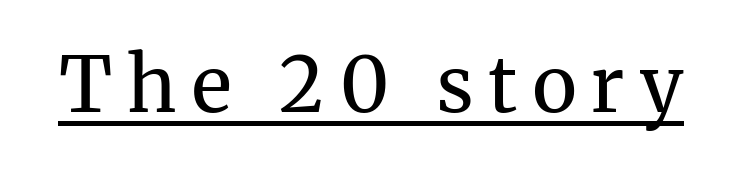
The face used here is proportionally spaced, like ordinary book or web type. Vertical stems look standard width or narrower in stroke. Is the letter spacing exaggerated? Yes — the characters are pushed far apart. This is serif lettering, the kind often seen in printed books. Underlined type. When letters stand straight like this, we call the style roman or upright.
